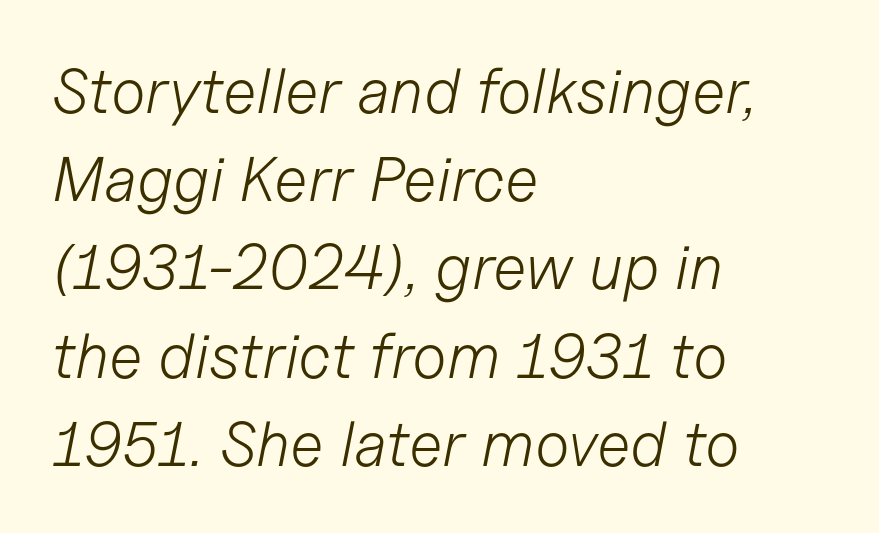
{"italic": "yes", "lean": "right", "slant_degrees": 11, "bold": "no", "weight": "light", "width": "normal", "stroke_contrast": "low", "x_height": "medium", "monospaced": "no", "underline": "no", "align": "left", "line_spacing": "normal", "line_spacing_ratio": 1.4, "letter_spacing": "normal", "letter_spacing_em": 0.0, "glyph_px": 63}
